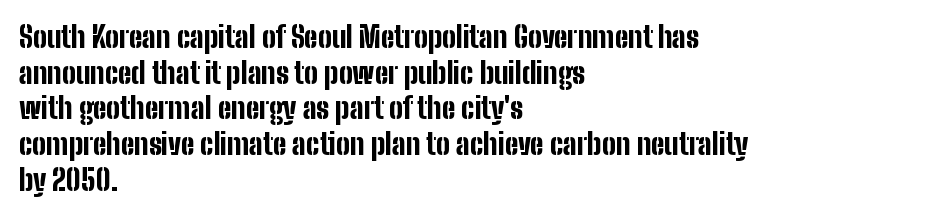
The string is rendered with underlining switched off. Examine the stroke ends and you'll find no serifs. The ragged edge is on the right, which tells us the setting is flush left. Posture: straight, roman, zero tilt. There is no visible air inserted between adjacent glyphs.
